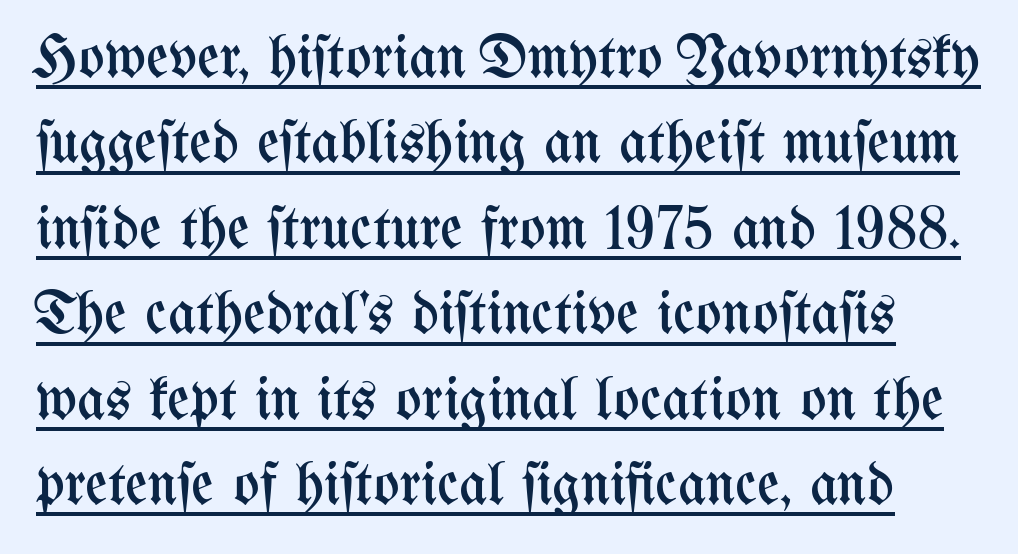
{"italic": "no", "bold": "no", "weight": "regular", "width": "condensed", "stroke_contrast": "medium", "x_height": "medium", "monospaced": "no", "underline": "yes", "line_spacing": "normal", "line_spacing_ratio": 1.4, "letter_spacing": "normal", "letter_spacing_em": 0.0, "glyph_px": 61}
